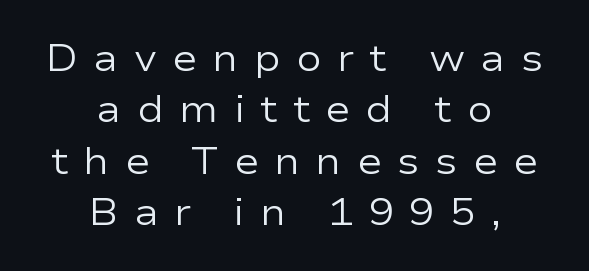
The image shows 38 px regular-weight, wide sans-serif type, upright; set centered, normal line spacing (1.35x), unusually wide letter spacing (+0.4 em), not underlined; low stroke contrast and a medium x-height.
